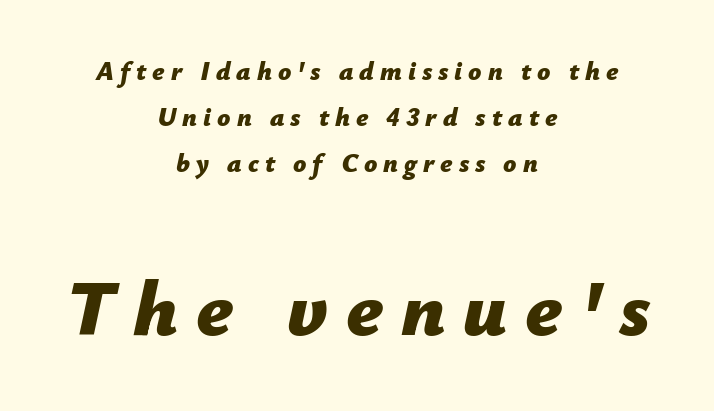
Q: Is the text bold? A: Yes.
Q: Is the text italic (slanted)? A: Yes, it leans right by about 12 degrees.
Q: Is the text underlined? A: No.
Q: How is the paragraph aligned? A: Centered.
Q: Is the spacing between letters normal or unusually wide? A: Unusually wide.
Q: Which block of text is set in a larger size, the first (top) or the second (bottom)? A: The second (bottom) one.
Q: Width (condensed, normal, or wide)? A: Normal.
Q: Stroke contrast? A: Low.
Q: x-height? A: Medium.
Q: Monospaced? A: No.
